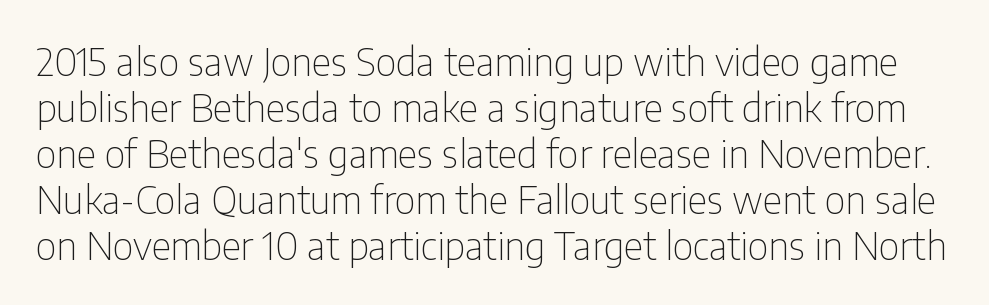
The image shows 38 px thin, condensed sans-serif type, upright; set line spacing 1.21x, normal letter spacing, not underlined; low stroke contrast and a medium x-height.
